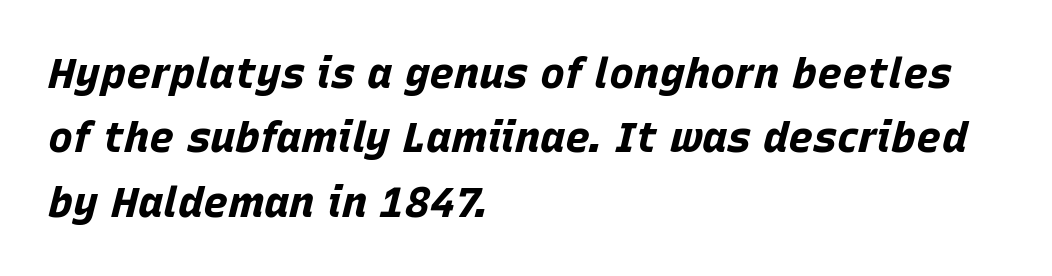
Q: Is the text bold? A: Yes.
Q: Is the text italic (slanted)? A: Yes, it leans right by about 15 degrees.
Q: Is the text underlined? A: No.
Q: How is the paragraph aligned? A: Left-aligned.
Q: Is the spacing between letters normal or unusually wide? A: Normal.
Q: Is the spacing between lines tight, normal or loose? A: Normal.
Q: Width (condensed, normal, or wide)? A: Normal.
Q: Stroke contrast? A: Low.
Q: x-height? A: Large.
Q: Monospaced? A: No.
